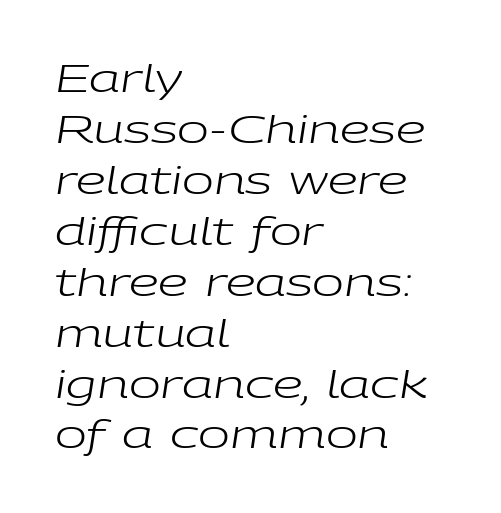
The image shows 38 px regular-weight, wide type, italic (leaning right); set left-aligned, normal line spacing (1.34x), normal letter spacing, not underlined; low stroke contrast and a medium x-height.
